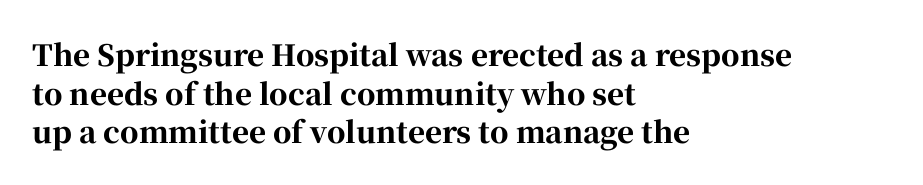
Q: Is the text bold? A: Yes.
Q: Is the text italic (slanted)? A: No, it is upright.
Q: Is the typeface a serif or a sans-serif typeface? A: Serif.
Q: Is the text underlined? A: No.
Q: How is the paragraph aligned? A: Left-aligned.
Q: Is the spacing between letters normal or unusually wide? A: Normal.
Q: Is the spacing between lines tight, normal or loose? A: Normal.
Q: Width (condensed, normal, or wide)? A: Normal.
Q: Stroke contrast? A: High.
Q: x-height? A: Medium.
Q: Monospaced? A: No.
